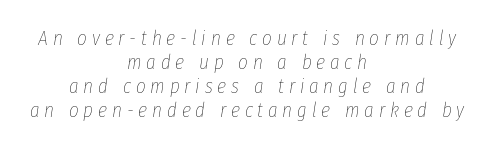
Q: Is the text bold? A: No.
Q: Is the text italic (slanted)? A: Yes, it leans right by about 8 degrees.
Q: Is the text underlined? A: No.
Q: How is the paragraph aligned? A: Centered.
Q: Is the spacing between letters normal or unusually wide? A: Unusually wide.
Q: Is the spacing between lines tight, normal or loose? A: Tight.
